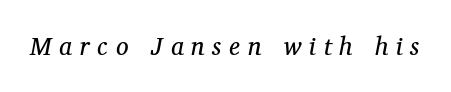
{"italic": "yes", "lean": "right", "slant_degrees": 12, "bold": "no", "underline": "no", "letter_spacing": "wide", "letter_spacing_em": 0.31, "glyph_px": 25}
